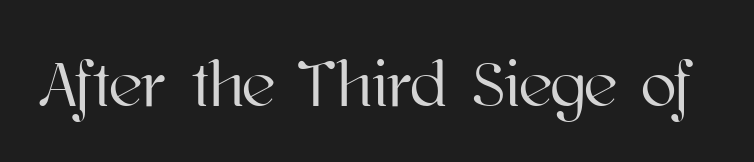
The image shows 65 px text type, upright; set normal letter spacing, not underlined; high stroke contrast and a medium x-height.
